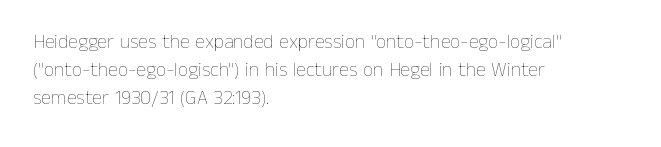
The image shows 20 px text type, upright; set left-aligned, normal line spacing (1.41x), normal letter spacing, not underlined.
